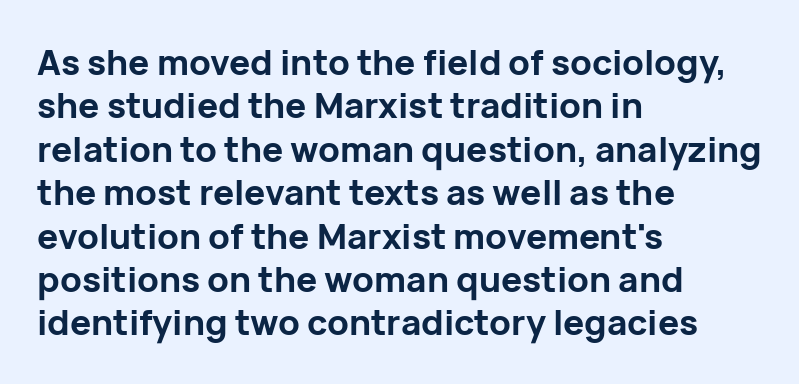
{"serif": "no", "italic": "no", "bold": "yes", "weight": "bold", "width": "normal", "stroke_contrast": "low", "x_height": "medium", "monospaced": "no", "underline": "no", "align": "left", "line_spacing_ratio": 1.24, "letter_spacing": "normal", "letter_spacing_em": 0.0, "glyph_px": 35}
